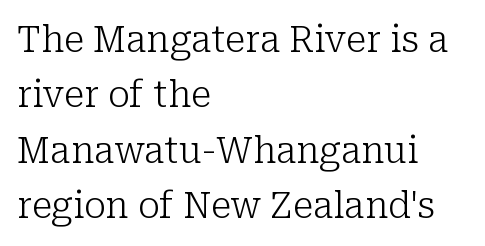
Q: Is the text bold? A: No.
Q: Is the text italic (slanted)? A: No, it is upright.
Q: Is the typeface a serif or a sans-serif typeface? A: Serif.
Q: Is the text underlined? A: No.
Q: How is the paragraph aligned? A: Left-aligned.
Q: Is the spacing between letters normal or unusually wide? A: Normal.
Q: Is the spacing between lines tight, normal or loose? A: Normal.
Q: Width (condensed, normal, or wide)? A: Normal.
Q: Stroke contrast? A: Low.
Q: x-height? A: Medium.
Q: Monospaced? A: No.
